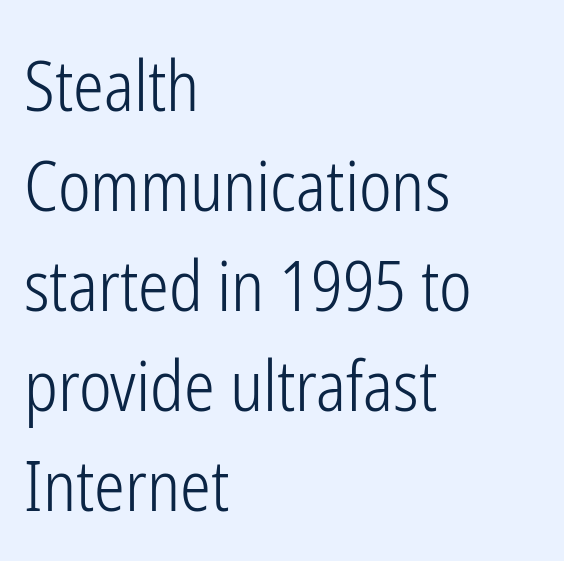
Stems and bowls with no extra thickness — not bold. Vertically, the passage feels balanced, rows spaced as you'd expect. Glyph-to-glyph distance matches everyday printed text. Compared with a centered layout, this one pins lines to the left instead.
